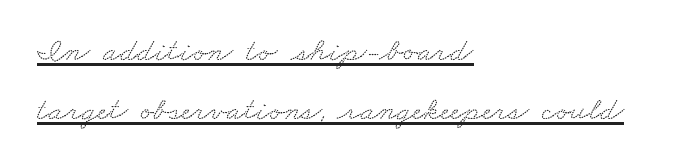
The image shows 33 px wide type; set left-aligned, line spacing 1.78x, normal letter spacing, underlined; low stroke contrast and a small x-height.
